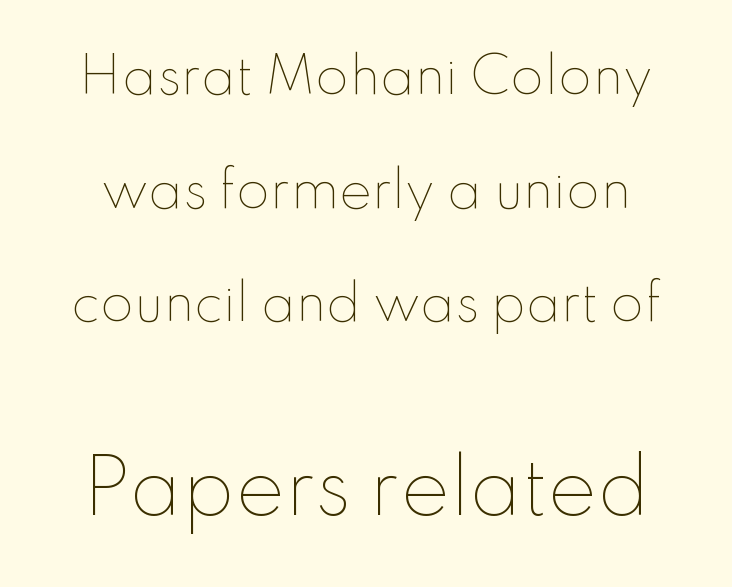
The font's upright variant was chosen for this text. The horizontal fit of the characters is conventional and even. The passage shown is not bold in any degree. The block sitting lower on the canvas is the one with enlarged characters. Notice the wide empty band between every row — that's loose leading. This sample has the flowing, uneven cadence of proportional lettering.
